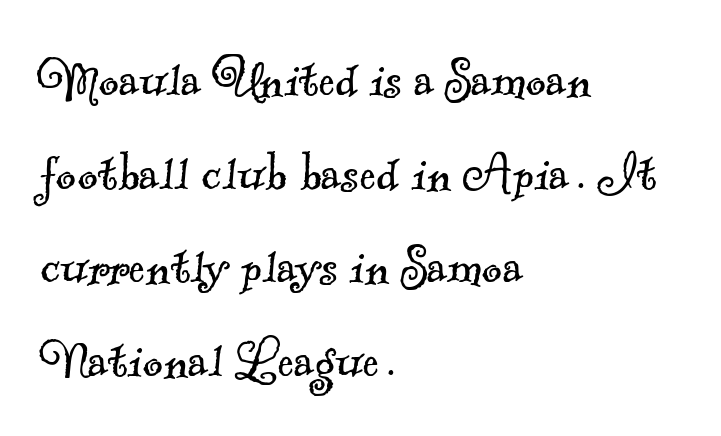
The image shows 62 px light serif type; set left-aligned, normal line spacing (1.51x), normal letter spacing, not underlined; a small x-height.
